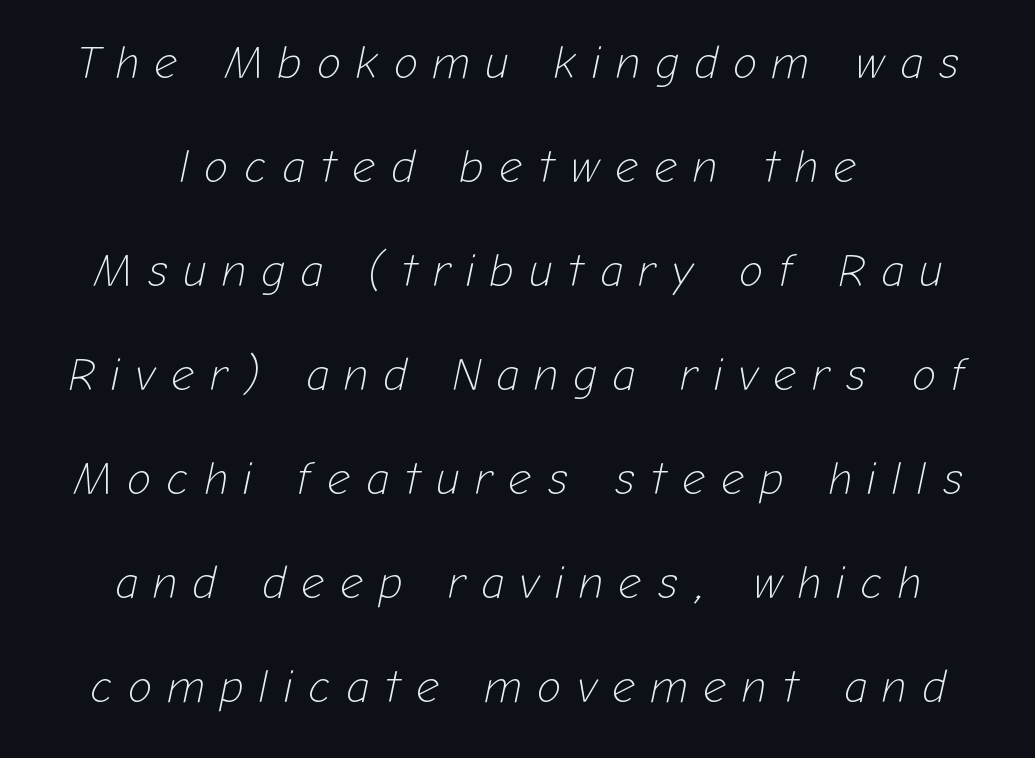
Q: Is the text bold? A: No.
Q: Is the text italic (slanted)? A: Yes, it leans right by about 12 degrees.
Q: Is the text underlined? A: No.
Q: Is the spacing between letters normal or unusually wide? A: Unusually wide.
Q: Is the spacing between lines tight, normal or loose? A: Loose.
Q: Width (condensed, normal, or wide)? A: Normal.
Q: Stroke contrast? A: Low.
Q: x-height? A: Medium.
Q: Monospaced? A: No.
